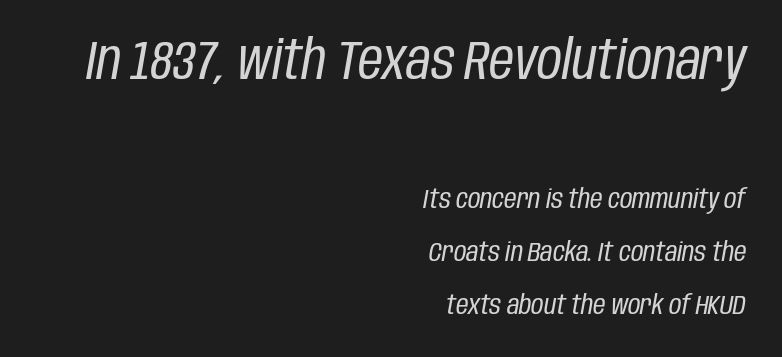
Q: Is the text bold? A: No.
Q: Is the text italic (slanted)? A: Yes, it leans right by about 10 degrees.
Q: Is the text underlined? A: No.
Q: How is the paragraph aligned? A: Right-aligned.
Q: Is the spacing between letters normal or unusually wide? A: Normal.
Q: Is the spacing between lines tight, normal or loose? A: Loose.
Q: Which block of text is set in a larger size, the first (top) or the second (bottom)? A: The first (top) one.
Q: Width (condensed, normal, or wide)? A: Condensed.
Q: Stroke contrast? A: Low.
Q: x-height? A: Large.
Q: Monospaced? A: No.
